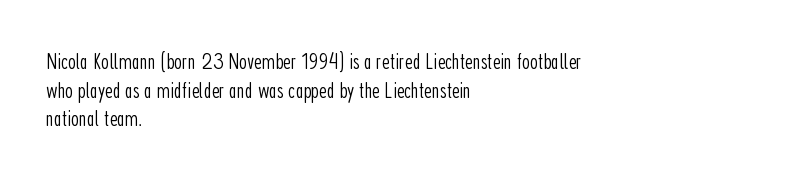
{"italic": "no", "bold": "no", "underline": "no", "align": "left", "line_spacing_ratio": 1.24, "letter_spacing": "normal", "letter_spacing_em": 0.0, "glyph_px": 23}
